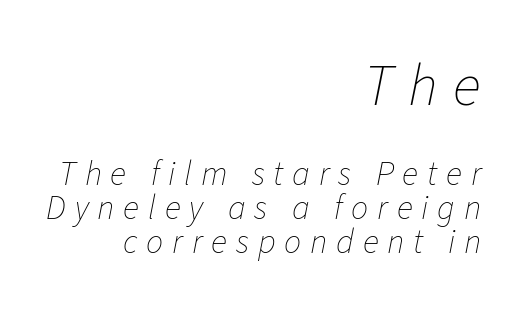
The horizontal fit of the characters is loose and conspicuously gappy. Glance below the letters and you will spot only blank space. Posture: slanted. The passage shown is not bold in any degree.
